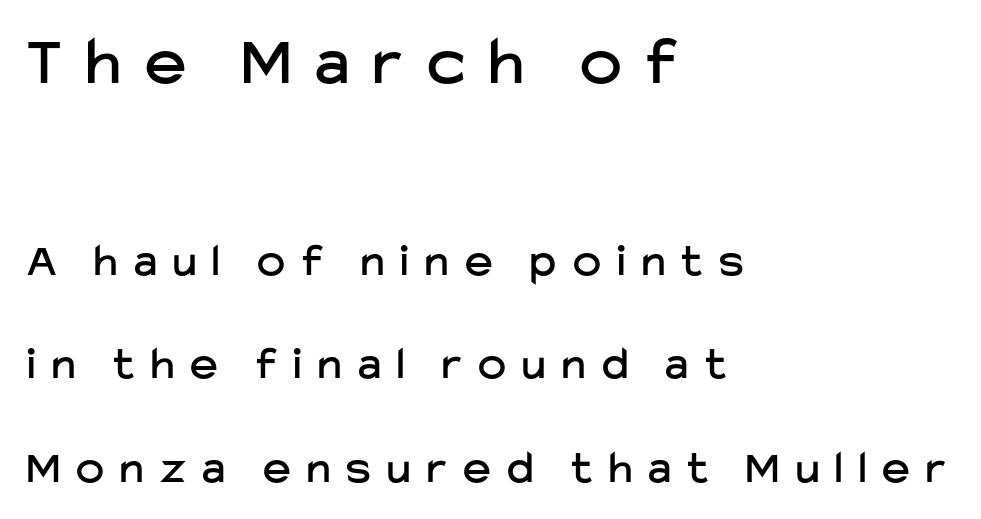
{"serif": "no", "italic": "no", "width": "normal", "stroke_contrast": "low", "x_height": "medium", "monospaced": "no", "underline": "no", "align": "left", "line_spacing": "loose", "line_spacing_ratio": 2.2, "letter_spacing": "wide", "letter_spacing_em": 0.35, "larger_block": "first", "size_ratio": 1.49, "glyph_px": 70}
